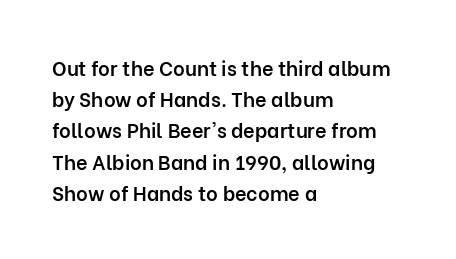
Each line starts at the same left margin while the right side varies. Default kerning and tracking; the words read as compact shapes. Notice how the stems are strictly vertical — no italics here. Compared with typical paragraphs, the rows here are spaced about the same. Has an underline been added? It has not. Strokes here are thickened, but only to semibold level.
